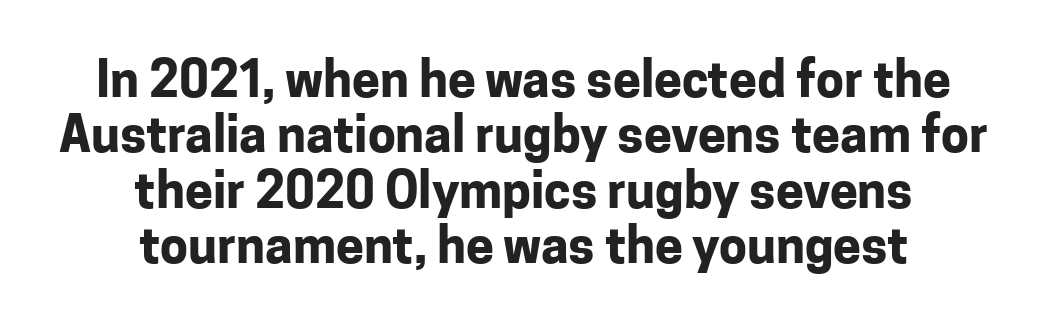
Q: Is the text bold? A: Yes.
Q: Is the text italic (slanted)? A: No, it is upright.
Q: Is the typeface a serif or a sans-serif typeface? A: Sans-serif.
Q: Is the text underlined? A: No.
Q: How is the paragraph aligned? A: Centered.
Q: Is the spacing between letters normal or unusually wide? A: Normal.
Q: Is the spacing between lines tight, normal or loose? A: Tight.
Q: Width (condensed, normal, or wide)? A: Normal.
Q: Stroke contrast? A: Low.
Q: x-height? A: Medium.
Q: Monospaced? A: No.
